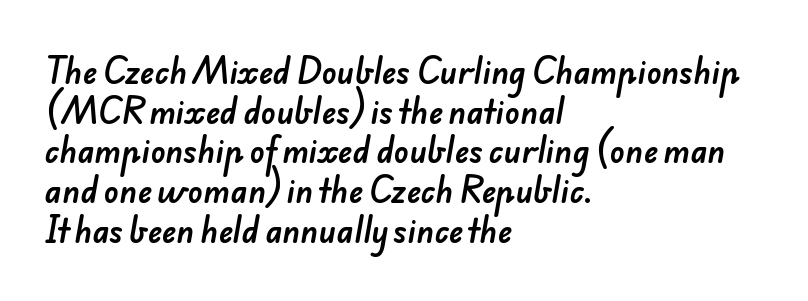
Q: Is the typeface a serif or a sans-serif typeface? A: Sans-serif.
Q: Is the text underlined? A: No.
Q: How is the paragraph aligned? A: Left-aligned.
Q: Is the spacing between letters normal or unusually wide? A: Normal.
Q: Is the spacing between lines tight, normal or loose? A: Normal.
Q: Width (condensed, normal, or wide)? A: Normal.
Q: Stroke contrast? A: Low.
Q: x-height? A: Small.
Q: Monospaced? A: No.
